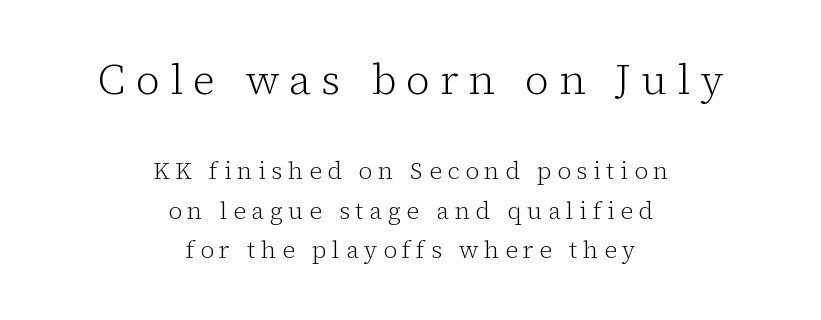
Q: Is the text bold? A: No.
Q: Is the text italic (slanted)? A: No, it is upright.
Q: Is the typeface a serif or a sans-serif typeface? A: Serif.
Q: Is the text underlined? A: No.
Q: How is the paragraph aligned? A: Centered.
Q: Is the spacing between letters normal or unusually wide? A: Unusually wide.
Q: Is the spacing between lines tight, normal or loose? A: Normal.
Q: Which block of text is set in a larger size, the first (top) or the second (bottom)? A: The first (top) one.
Q: Width (condensed, normal, or wide)? A: Normal.
Q: Stroke contrast? A: Low.
Q: x-height? A: Medium.
Q: Monospaced? A: No.
